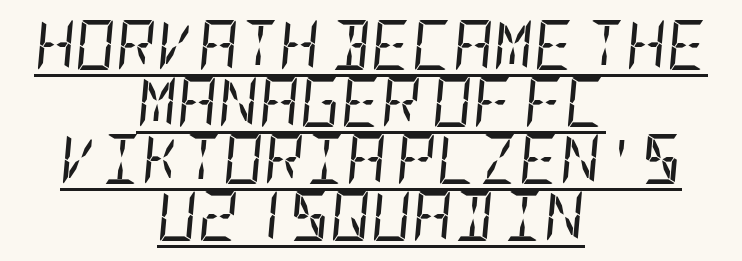
The image shows 50 px regular-weight, condensed type, italic (leaning right); set centered, tight line spacing (1.14x), normal letter spacing, underlined; low stroke contrast and a large x-height.
